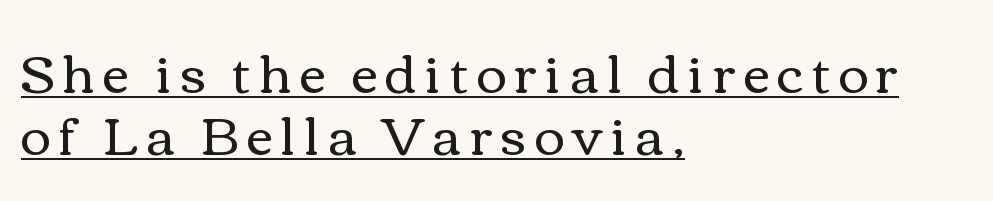
Q: Is the text bold? A: No.
Q: Is the text italic (slanted)? A: No, it is upright.
Q: Is the text underlined? A: Yes.
Q: How is the paragraph aligned? A: Left-aligned.
Q: Width (condensed, normal, or wide)? A: Wide.
Q: Stroke contrast? A: Medium.
Q: x-height? A: Medium.
Q: Monospaced? A: No.
